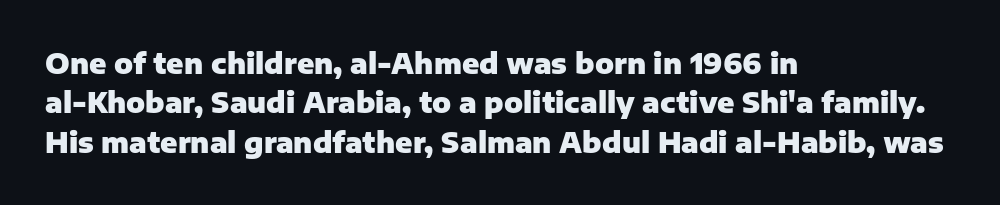
{"serif": "no", "italic": "no", "bold": "yes", "weight": "heavy", "width": "normal", "stroke_contrast": "low", "x_height": "medium", "monospaced": "no", "underline": "no", "align": "left", "line_spacing": "normal", "line_spacing_ratio": 1.41, "letter_spacing": "normal", "letter_spacing_em": 0.0, "glyph_px": 28}
